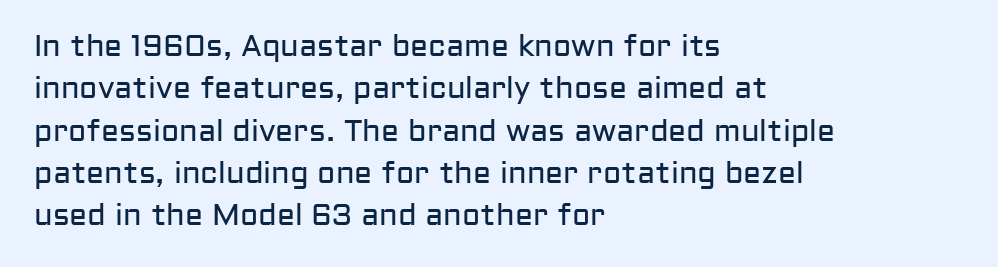
Q: Is the text bold? A: No.
Q: Is the text italic (slanted)? A: No, it is upright.
Q: Is the typeface a serif or a sans-serif typeface? A: Sans-serif.
Q: Is the text underlined? A: No.
Q: How is the paragraph aligned? A: Left-aligned.
Q: Is the spacing between letters normal or unusually wide? A: Normal.
Q: Is the spacing between lines tight, normal or loose? A: Normal.
Q: Width (condensed, normal, or wide)? A: Normal.
Q: Stroke contrast? A: Low.
Q: x-height? A: Medium.
Q: Monospaced? A: No.
